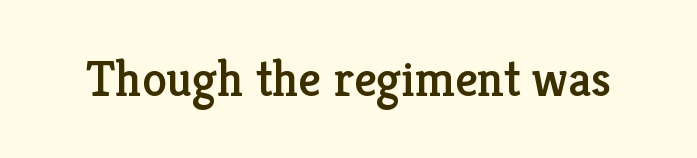
The image shows 50 px serif type, upright; set normal letter spacing, not underlined; low stroke contrast and a medium x-height.
